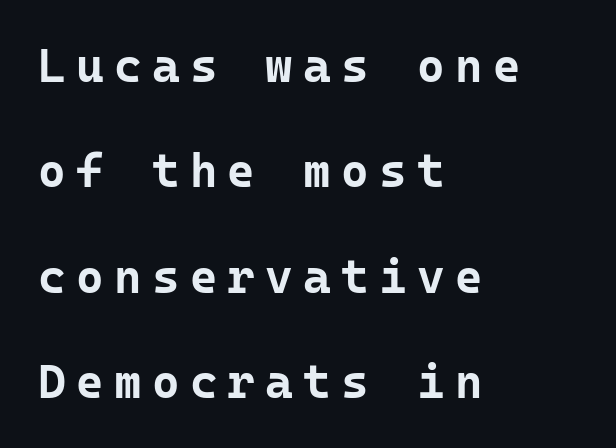
{"serif": "no", "italic": "no", "bold": "yes", "weight": "bold", "width": "normal", "stroke_contrast": "low", "x_height": "medium", "monospaced": "yes", "underline": "no", "align": "left", "line_spacing": "loose", "line_spacing_ratio": 2.24, "letter_spacing": "wide", "letter_spacing_em": 0.22, "glyph_px": 47}
